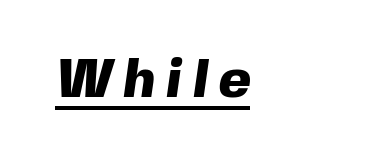
This rendering employs a face without finishing strokes, i.e., a sans-serif. The compositor pushed each line to the left boundary. Character widths vary here, with narrow letters taking less room than wide ones. Plenty of ink on the page — the face is bold.
